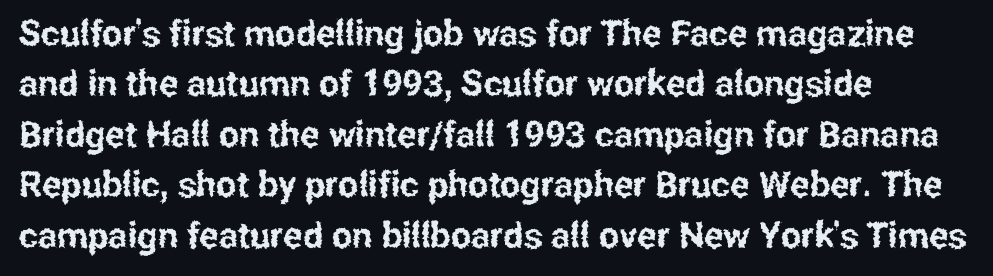
Q: Is the text italic (slanted)? A: No, it is upright.
Q: Is the typeface a serif or a sans-serif typeface? A: Sans-serif.
Q: Is the text underlined? A: No.
Q: How is the paragraph aligned? A: Left-aligned.
Q: Is the spacing between letters normal or unusually wide? A: Normal.
Q: Is the spacing between lines tight, normal or loose? A: Normal.
Q: Width (condensed, normal, or wide)? A: Condensed.
Q: Stroke contrast? A: Low.
Q: x-height? A: Medium.
Q: Monospaced? A: No.
